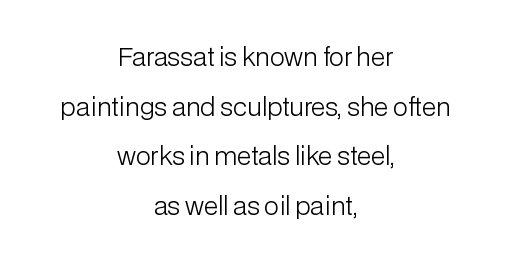
{"italic": "no", "bold": "no", "underline": "no", "align": "center", "line_spacing": "loose", "line_spacing_ratio": 1.99, "letter_spacing": "normal", "letter_spacing_em": 0.0, "glyph_px": 25}
